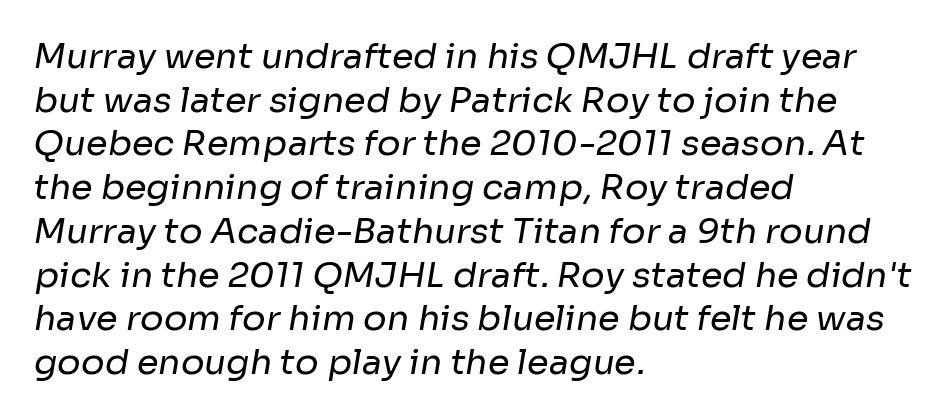
Varying glyph widths throughout — classic text-font behaviour. The typeface has the unassuming heft of standard copy or less. The specimen omits any rule beneath the text block's lines. The lines in this sample share a left origin and differ only in where they stop. Does the leading feel generous? No, just average. This is sans-serif lettering, the kind often seen on screens and signage.
